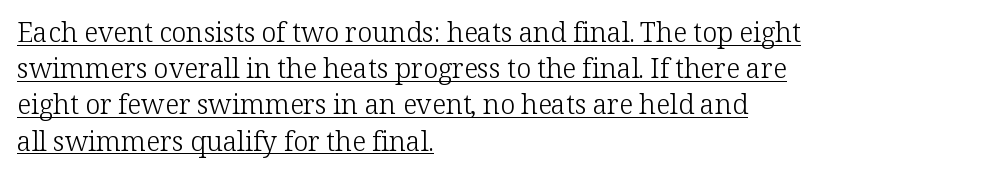
A classic flush-left, rag-right setting is used for this passage. A typographer would call this underscored text. The tracking reads as untouched default to a designer's eye. The typography opts for an upright posture over an oblique one. Stroke thickness stays within the range of a standard reading face or lighter.
